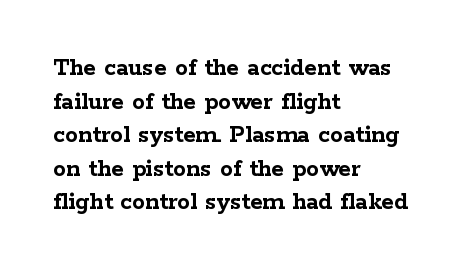
Regarding leading, the lines here are spaced in the standard way. Nothing unusual about the tracking: characters are spaced as the font intends. Clear beneath every line of the passage. The compositor pushed each line to the left boundary. Ascenders rise straight up at ninety degrees. The font is running at its bold setting.
